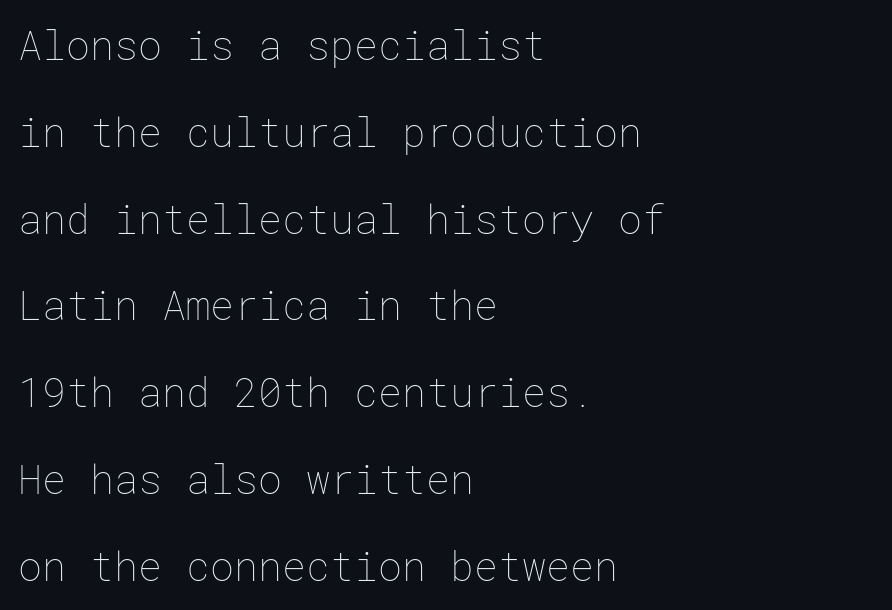
The image shows 40 px thin type, upright; set left-aligned, loose line spacing (2.17x), normal letter spacing, not underlined; low stroke contrast and a medium x-height.
